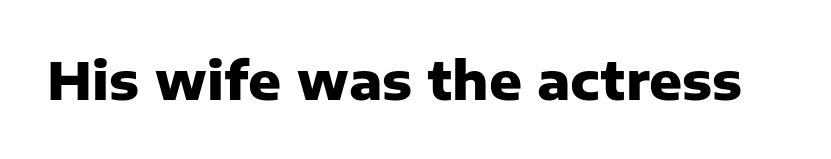
Style check: upright. Note the varied advance widths — an 'i' is clearly narrower than an 'm'. In terms of letterspacing, this is plain default setting. Has an underline been added? It has not. Is the type bold? Yes — the strokes are clearly thick and heavy. Nope, no serifs anywhere on these letters.
